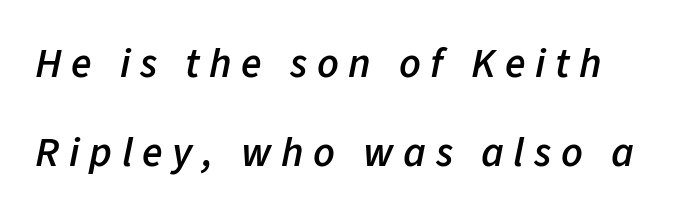
The image shows 42 px semibold type, italic (leaning right); set loose line spacing (2.11x), unusually wide letter spacing (+0.23 em), not underlined; low stroke contrast and a medium x-height.
